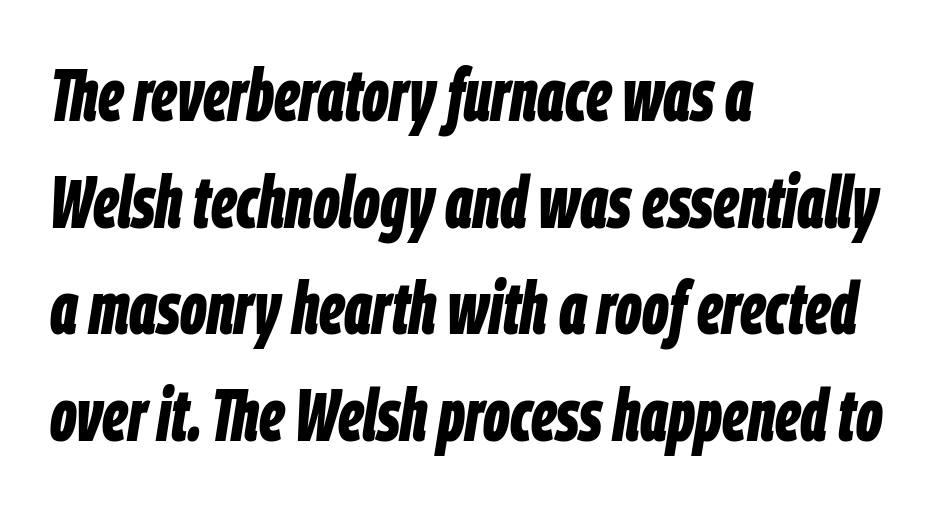
Q: Is the text bold? A: Yes.
Q: Is the text italic (slanted)? A: Yes, it leans right by about 9 degrees.
Q: Is the text underlined? A: No.
Q: How is the paragraph aligned? A: Left-aligned.
Q: Is the spacing between letters normal or unusually wide? A: Normal.
Q: Is the spacing between lines tight, normal or loose? A: Normal.
Q: Width (condensed, normal, or wide)? A: Condensed.
Q: Stroke contrast? A: Low.
Q: x-height? A: Large.
Q: Monospaced? A: No.
